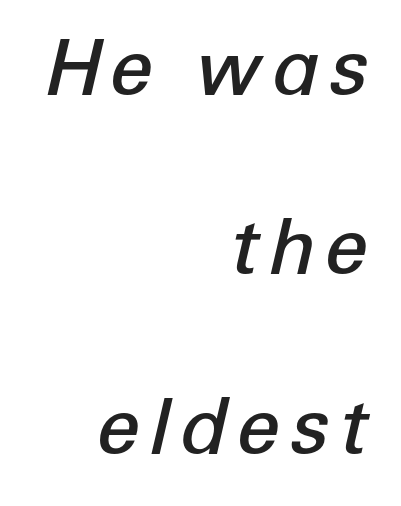
{"italic": "yes", "lean": "right", "slant_degrees": 12, "bold": "semi", "weight": "semibold", "width": "normal", "stroke_contrast": "low", "x_height": "medium", "monospaced": "no", "underline": "no", "align": "right", "line_spacing": "loose", "line_spacing_ratio": 2.3, "glyph_px": 78}
